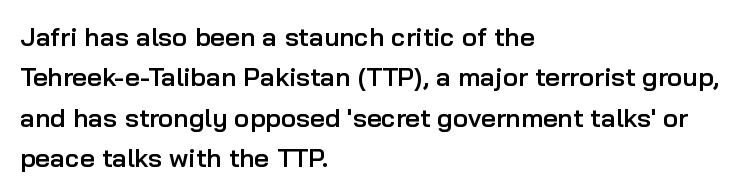
Posture: vertical. No word sits above an underline. Its strokes are somewhat broadened, the hallmark of semibold type. How are the letters spaced? Ordinarily, with no added tracking.
